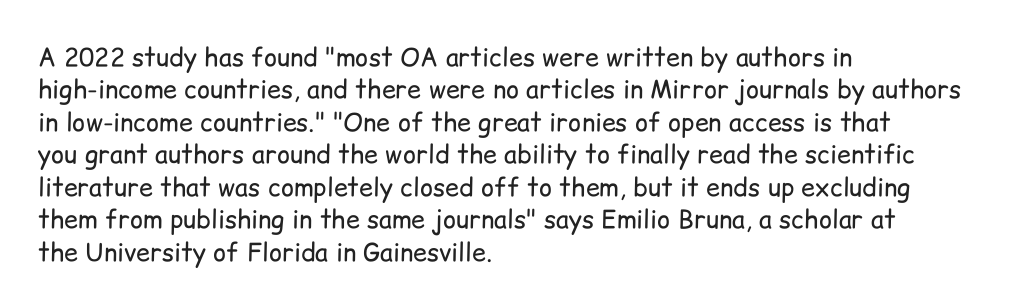
Q: Is the text bold? A: No.
Q: Is the text italic (slanted)? A: No, it is upright.
Q: Is the text underlined? A: No.
Q: How is the paragraph aligned? A: Left-aligned.
Q: Is the spacing between letters normal or unusually wide? A: Normal.
Q: Is the spacing between lines tight, normal or loose? A: Normal.
